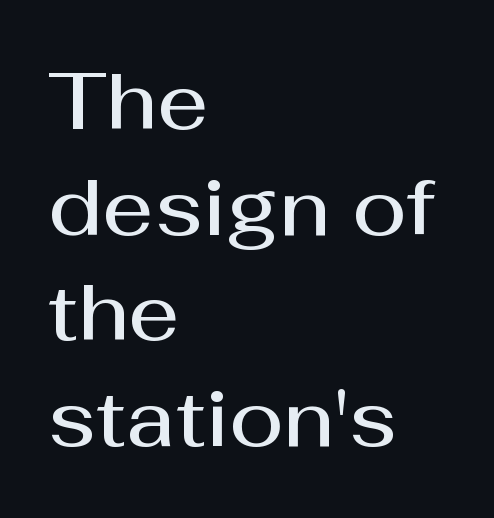
The image shows 80 px semibold sans-serif type, upright; set left-aligned, normal line spacing (1.32x), normal letter spacing, not underlined; medium stroke contrast and a medium x-height.
